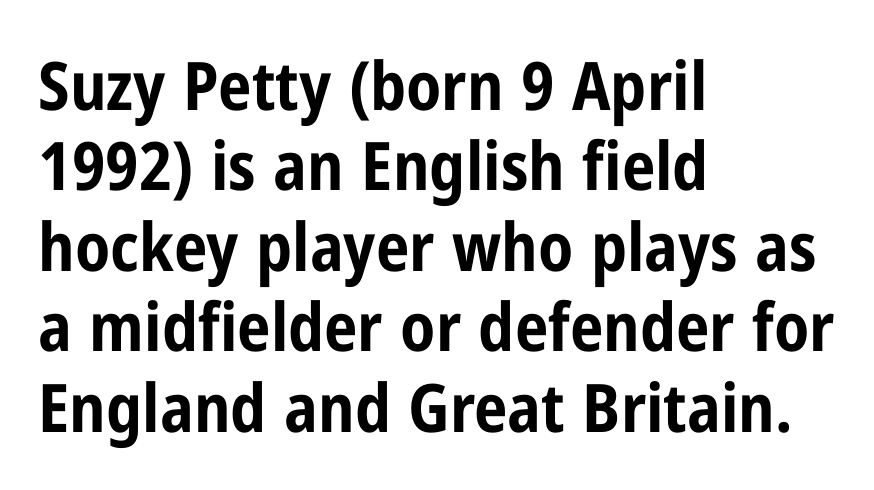
{"serif": "no", "italic": "no", "bold": "yes", "weight": "bold", "width": "condensed", "stroke_contrast": "low", "x_height": "medium", "monospaced": "no", "underline": "no", "align": "left", "line_spacing_ratio": 1.2, "letter_spacing": "normal", "letter_spacing_em": 0.0, "glyph_px": 67}
